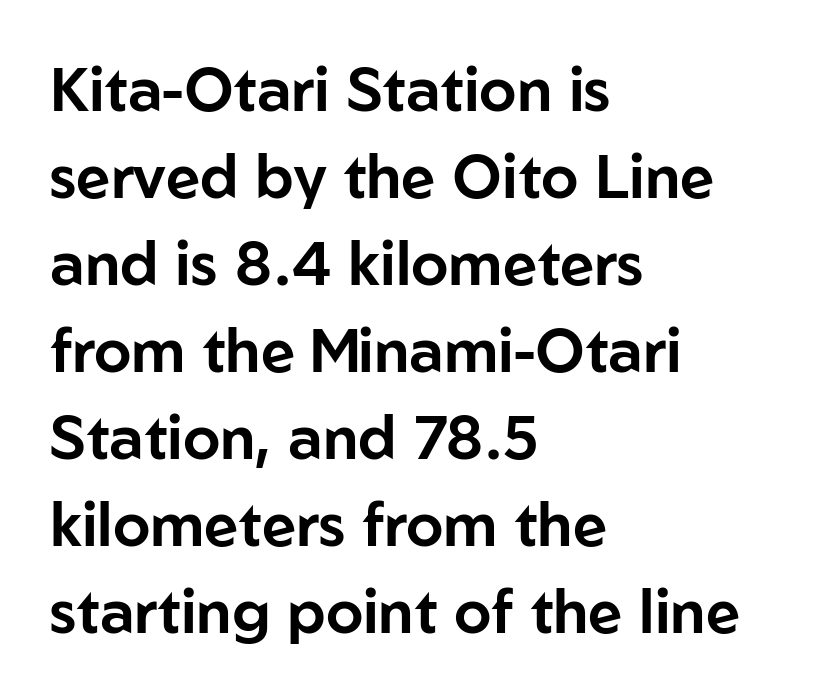
{"serif": "no", "italic": "no", "width": "normal", "stroke_contrast": "low", "x_height": "medium", "monospaced": "no", "underline": "no", "align": "left", "line_spacing": "normal", "line_spacing_ratio": 1.45, "letter_spacing": "normal", "letter_spacing_em": 0.0, "glyph_px": 60}
